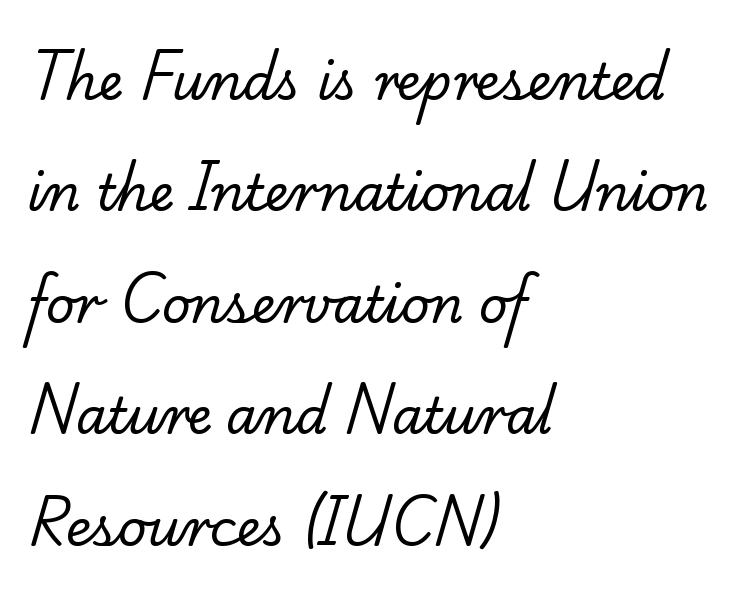
{"bold": "no", "weight": "regular", "width": "normal", "stroke_contrast": "low", "x_height": "small", "monospaced": "no", "underline": "no", "align": "left", "line_spacing": "loose", "line_spacing_ratio": 2.23, "letter_spacing": "normal", "letter_spacing_em": 0.0, "glyph_px": 50}
